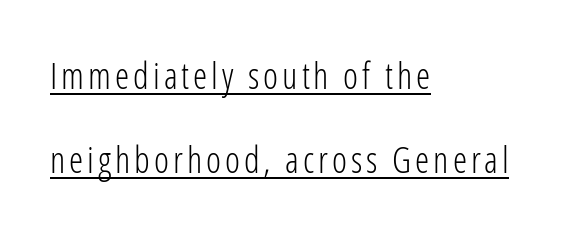
Nope, no serifs anywhere on these letters. Characters remain perfectly vertical along every line. The font sits on the lighter half of the weight spectrum, regular included. Beneath each row of characters lies a ruled line.
